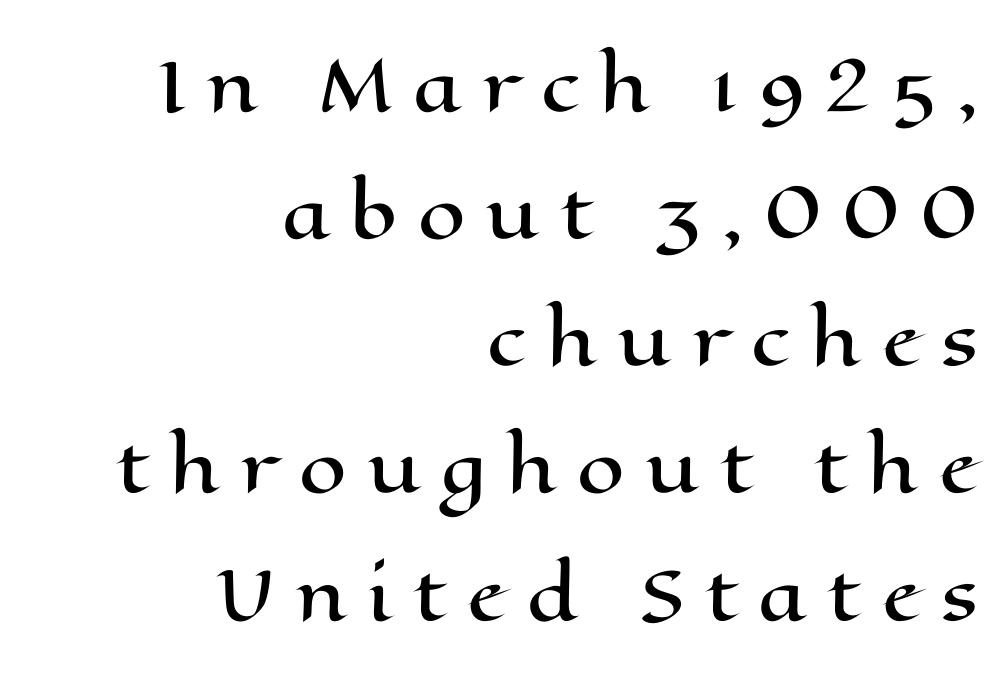
Alignment: flush right. The letters stand upright; this is a roman face. Anything drawn beneath the words? Only blank space. Here the glyphs are tracked loosely, breaking word shapes into spaced letters. Character widths vary here, with narrow letters taking less room than wide ones.
